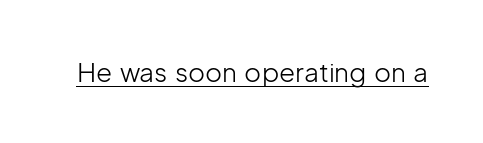
Short note: letters normally spaced. Is this a heavy cut? Hardly; it is regular or lighter. This sample uses an upright cut, with every glyph sitting square on the baseline. Is there an underline? Yes — a line sits under the letters.
